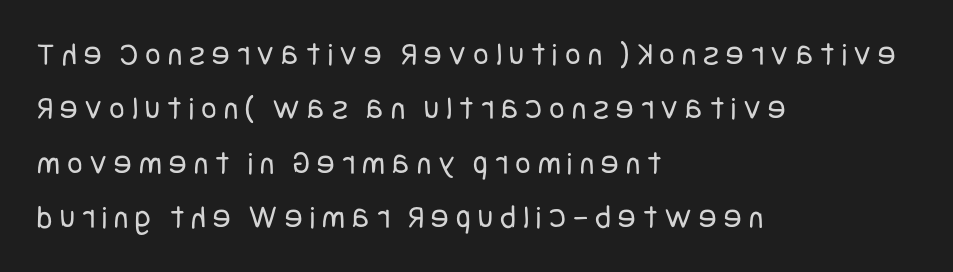
Q: Is the text bold? A: No.
Q: Is the text italic (slanted)? A: No, it is upright.
Q: Is the typeface a serif or a sans-serif typeface? A: Sans-serif.
Q: Is the text underlined? A: No.
Q: How is the paragraph aligned? A: Left-aligned.
Q: Is the spacing between letters normal or unusually wide? A: Unusually wide.
Q: Is the spacing between lines tight, normal or loose? A: Normal.
Q: Width (condensed, normal, or wide)? A: Condensed.
Q: Stroke contrast? A: Low.
Q: x-height? A: Large.
